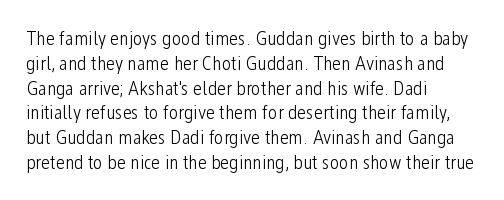
The image shows 20 px text type, upright; set left-aligned, line spacing 1.24x, normal letter spacing, not underlined.
